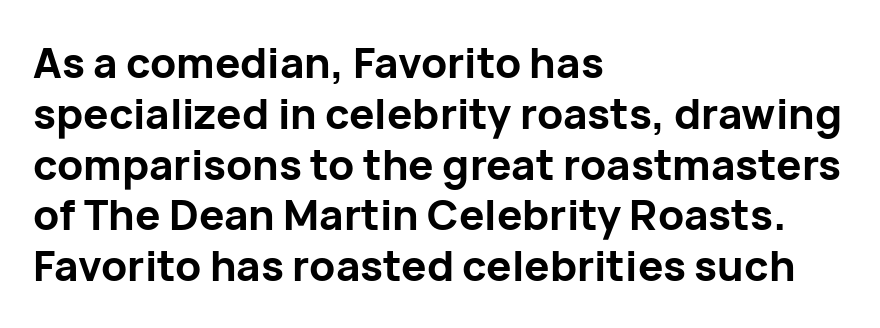
Glance below the letters and you will spot only blank space. Examine the stroke ends and you'll find no serifs. As a designer I'd log this as weight 700, bold. Unlike italic type, these characters show no tilt at all.
